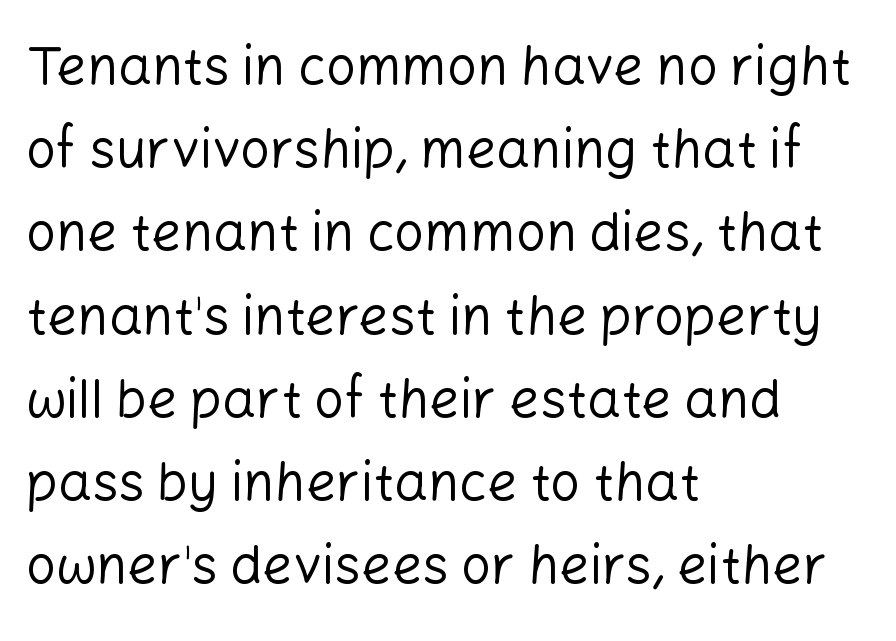
Q: Is the text bold? A: No.
Q: Is the text italic (slanted)? A: No, it is upright.
Q: Is the typeface a serif or a sans-serif typeface? A: Sans-serif.
Q: Is the text underlined? A: No.
Q: How is the paragraph aligned? A: Left-aligned.
Q: Is the spacing between letters normal or unusually wide? A: Normal.
Q: Is the spacing between lines tight, normal or loose? A: Normal.
Q: Width (condensed, normal, or wide)? A: Normal.
Q: Stroke contrast? A: Low.
Q: x-height? A: Medium.
Q: Monospaced? A: No.
